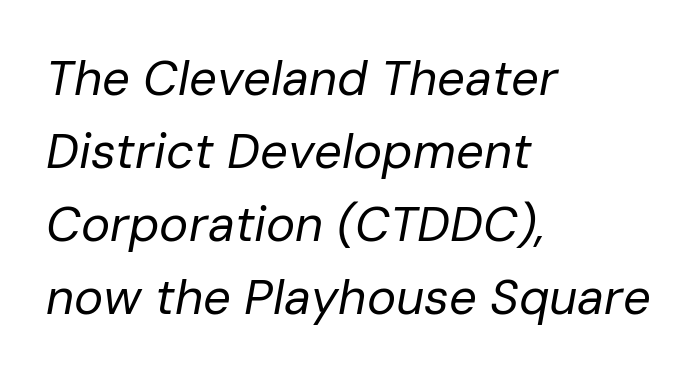
Q: Is the text bold? A: No.
Q: Is the text italic (slanted)? A: Yes, it leans right by about 10 degrees.
Q: Is the text underlined? A: No.
Q: How is the paragraph aligned? A: Left-aligned.
Q: Is the spacing between letters normal or unusually wide? A: Normal.
Q: Is the spacing between lines tight, normal or loose? A: Normal.
Q: Width (condensed, normal, or wide)? A: Normal.
Q: Stroke contrast? A: Low.
Q: x-height? A: Medium.
Q: Monospaced? A: No.
